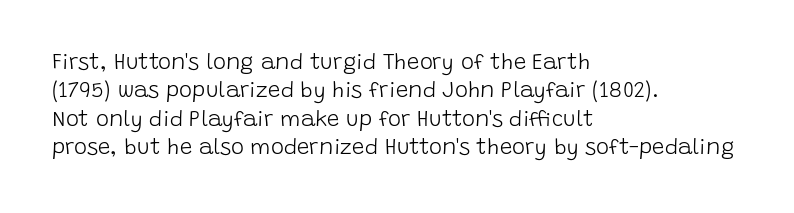
Rule under the text: the space is simply empty. Honestly, the letter spacing is just normal — you wouldn't notice it. The font's upright variant was chosen for this text. The strokes are not fattened; the text isn't bold. Layout note: lines flush left. The designer left line spacing at the default.
